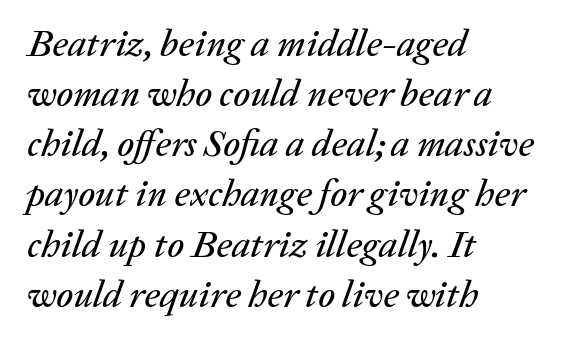
{"italic": "yes", "lean": "right", "slant_degrees": 20, "width": "normal", "stroke_contrast": "low", "x_height": "medium", "monospaced": "no", "underline": "no", "align": "left", "line_spacing": "normal", "line_spacing_ratio": 1.32, "letter_spacing": "normal", "letter_spacing_em": 0.0, "glyph_px": 38}
